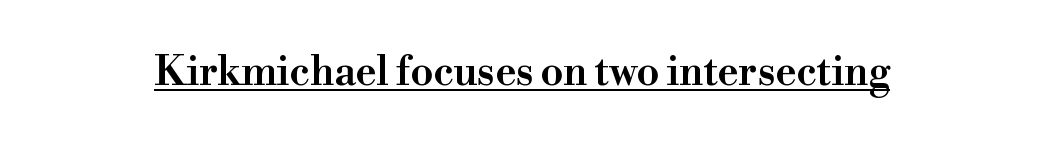
The image shows 40 px wide serif type, upright; set normal letter spacing, underlined; high stroke contrast and a small x-height.
